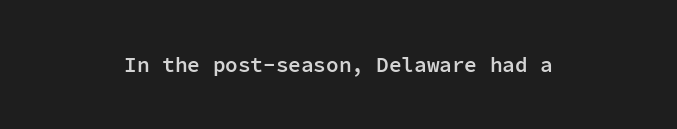
The image shows 21 px text type, upright; set centered, normal letter spacing, not underlined.
